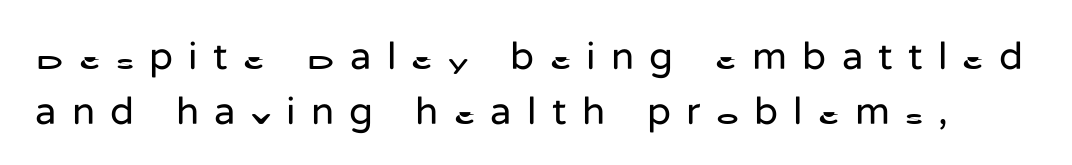
Q: Is the text bold? A: No.
Q: Is the text italic (slanted)? A: No, it is upright.
Q: Is the typeface a serif or a sans-serif typeface? A: Sans-serif.
Q: Is the text underlined? A: No.
Q: Is the spacing between letters normal or unusually wide? A: Unusually wide.
Q: Is the spacing between lines tight, normal or loose? A: Normal.
Q: Width (condensed, normal, or wide)? A: Normal.
Q: Stroke contrast? A: Low.
Q: x-height? A: Medium.
Q: Monospaced? A: No.
